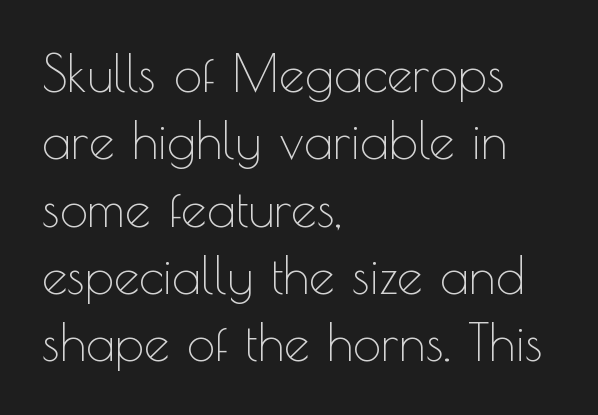
{"serif": "no", "italic": "no", "bold": "no", "weight": "thin", "width": "normal", "x_height": "small", "monospaced": "no", "underline": "no", "align": "left", "line_spacing": "normal", "line_spacing_ratio": 1.32, "letter_spacing": "normal", "letter_spacing_em": 0.0, "glyph_px": 51}
